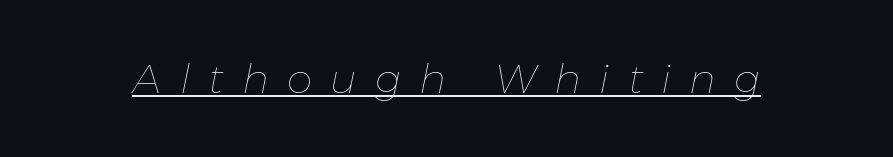
Q: Is the text bold? A: No.
Q: Is the text italic (slanted)? A: Yes, it leans right by about 11 degrees.
Q: Is the text underlined? A: Yes.
Q: Is the spacing between letters normal or unusually wide? A: Unusually wide.
Q: Width (condensed, normal, or wide)? A: Normal.
Q: Stroke contrast? A: Low.
Q: x-height? A: Medium.
Q: Monospaced? A: No.
